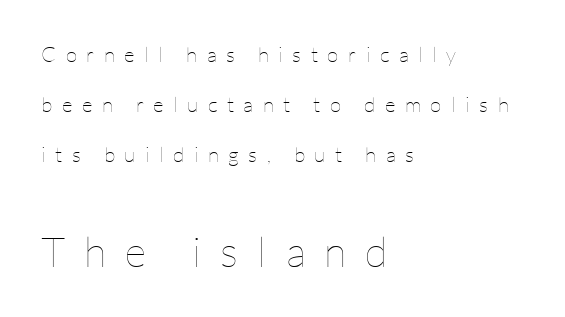
Q: Is the text bold? A: No.
Q: Is the text italic (slanted)? A: No, it is upright.
Q: Is the text underlined? A: No.
Q: How is the paragraph aligned? A: Left-aligned.
Q: Is the spacing between letters normal or unusually wide? A: Unusually wide.
Q: Is the spacing between lines tight, normal or loose? A: Loose.
Q: Which block of text is set in a larger size, the first (top) or the second (bottom)? A: The second (bottom) one.
Q: Width (condensed, normal, or wide)? A: Normal.
Q: Stroke contrast? A: Low.
Q: x-height? A: Medium.
Q: Monospaced? A: No.
